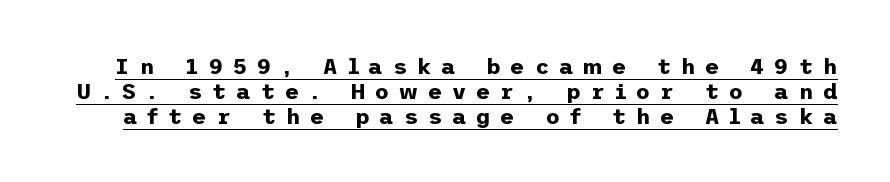
Q: Is the text bold? A: Yes.
Q: Is the text italic (slanted)? A: No, it is upright.
Q: Is the text underlined? A: Yes.
Q: Is the spacing between letters normal or unusually wide? A: Unusually wide.
Q: Is the spacing between lines tight, normal or loose? A: Tight.
